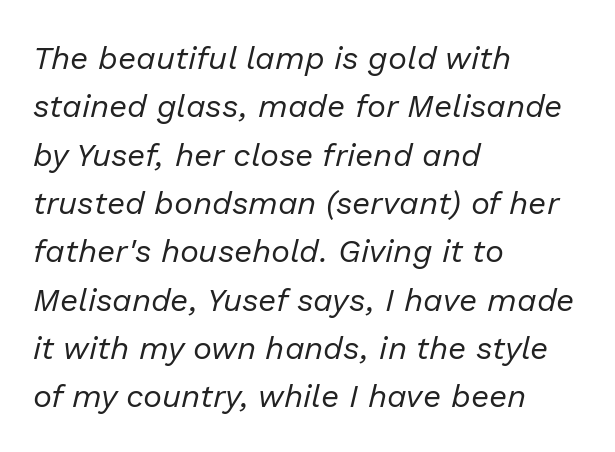
Slant detected: the letters are inclined. This block has exactly the height ordinary leading produces. Tracking value appears to be zero — textbook default spacing. Varying glyph widths throughout — classic text-font behaviour. Stems here are at most as thick as an everyday book face. The lines are quadded left.
